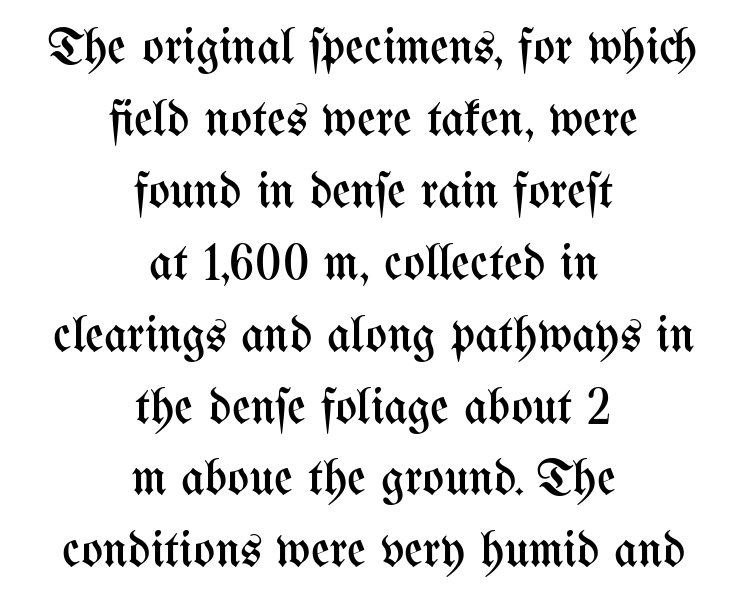
Q: Is the text bold? A: No.
Q: Is the text italic (slanted)? A: No, it is upright.
Q: Is the text underlined? A: No.
Q: How is the paragraph aligned? A: Centered.
Q: Is the spacing between letters normal or unusually wide? A: Normal.
Q: Is the spacing between lines tight, normal or loose? A: Normal.
Q: Width (condensed, normal, or wide)? A: Condensed.
Q: Stroke contrast? A: Medium.
Q: x-height? A: Medium.
Q: Monospaced? A: No.
